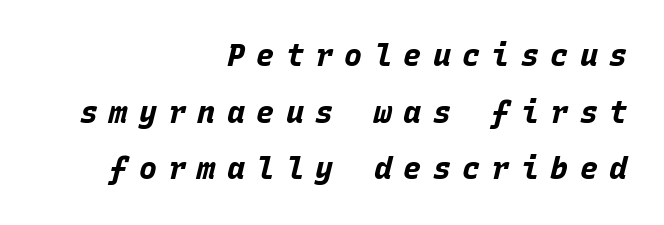
The image shows 30 px bold type, italic (leaning right), monospaced; set right-aligned, line spacing 1.89x, unusually wide letter spacing (+0.38 em), not underlined; low stroke contrast and a large x-height.
